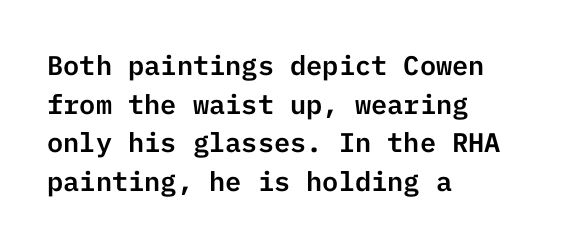
{"italic": "no", "underline": "no", "align": "left", "line_spacing": "normal", "line_spacing_ratio": 1.43, "letter_spacing": "normal", "letter_spacing_em": 0.0, "glyph_px": 27}
